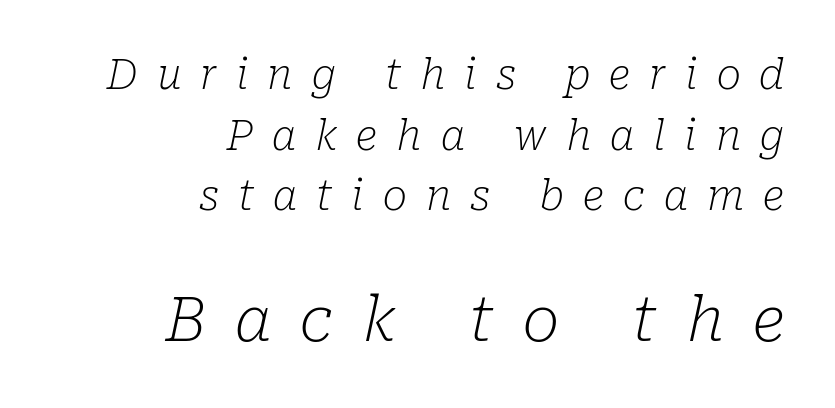
In this sample the second text group is rendered at the bigger scale. Serifs: yes, visible at the terminals of the letterforms. Summary of vertical rhythm: regular, with standard interline spacing. The foot of each line stays bare and open. Teacher's note: observe the even right margin — that is flush-right alignment.
